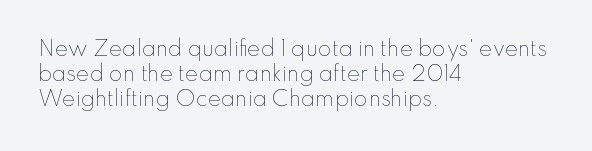
How would I describe the line gaps? Plain and ordinary. Stem width sits at or under what a default text font uses. Posture: straight, roman, zero tilt. Underlining? Definitely not there. How are the letters spaced? Ordinarily, with no added tracking. Alignment: flush left.
